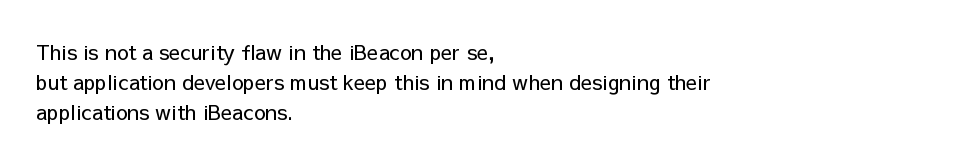
The image shows 21 px text type, upright; set left-aligned, normal line spacing (1.42x), normal letter spacing, not underlined.
